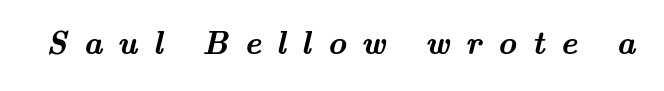
The image shows 32 px semibold, wide serif type; set unusually wide letter spacing (+0.49 em), not underlined; medium stroke contrast and a small x-height.
